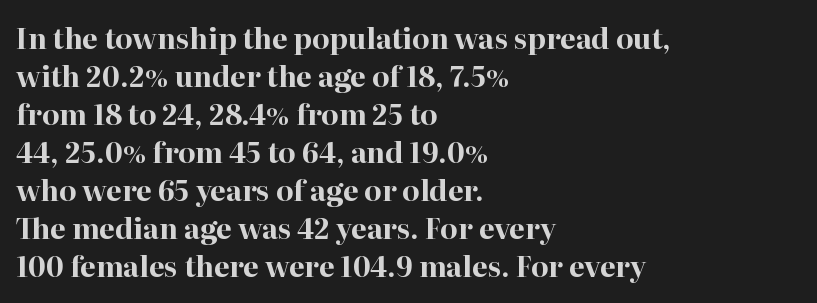
Q: Is the text bold? A: Yes.
Q: Is the text italic (slanted)? A: No, it is upright.
Q: Is the typeface a serif or a sans-serif typeface? A: Serif.
Q: Is the text underlined? A: No.
Q: How is the paragraph aligned? A: Left-aligned.
Q: Is the spacing between letters normal or unusually wide? A: Normal.
Q: Is the spacing between lines tight, normal or loose? A: Normal.
Q: Width (condensed, normal, or wide)? A: Normal.
Q: Stroke contrast? A: High.
Q: x-height? A: Medium.
Q: Monospaced? A: No.
